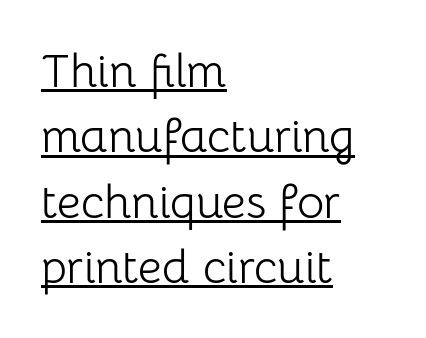
Q: Is the text bold? A: No.
Q: Is the text italic (slanted)? A: No, it is upright.
Q: Is the typeface a serif or a sans-serif typeface? A: Sans-serif.
Q: Is the text underlined? A: Yes.
Q: How is the paragraph aligned? A: Left-aligned.
Q: Is the spacing between letters normal or unusually wide? A: Normal.
Q: Is the spacing between lines tight, normal or loose? A: Normal.
Q: Width (condensed, normal, or wide)? A: Normal.
Q: Stroke contrast? A: Low.
Q: x-height? A: Medium.
Q: Monospaced? A: No.
